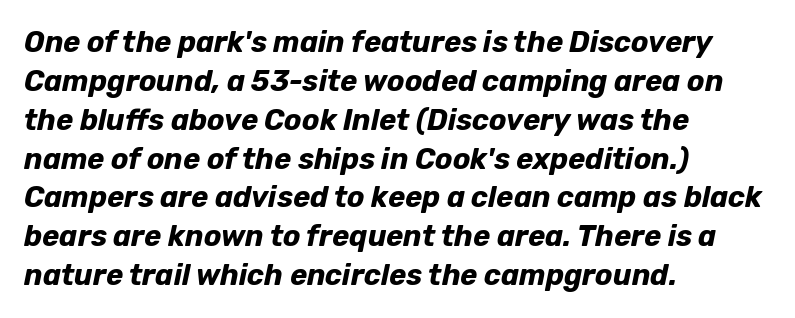
Notice how the passage keeps a crisp vertical edge on the left only. Has an underline been added? It has not. The passage shown leans; its letterforms are oblique. Heavy-handed strokes throughout: this text is bold. Do the characters align in a grid? No, the font is proportional.
